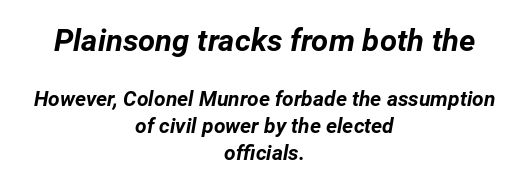
Q: Is the text bold? A: Yes.
Q: Is the text italic (slanted)? A: Yes, it leans right by about 12 degrees.
Q: Is the text underlined? A: No.
Q: How is the paragraph aligned? A: Centered.
Q: Is the spacing between letters normal or unusually wide? A: Normal.
Q: Is the spacing between lines tight, normal or loose? A: Normal.
Q: Which block of text is set in a larger size, the first (top) or the second (bottom)? A: The first (top) one.
Q: Width (condensed, normal, or wide)? A: Normal.
Q: Stroke contrast? A: Low.
Q: x-height? A: Medium.
Q: Monospaced? A: No.
